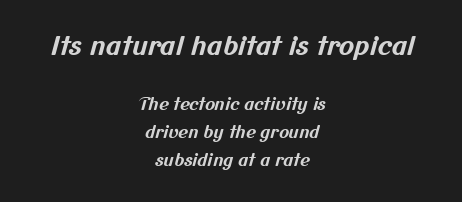
Only glyphs here, with clear space below each row. Letter spacing: default. Centered paragraph, ragged on both sides. A full-strength bold gives these letters their thick strokes.
